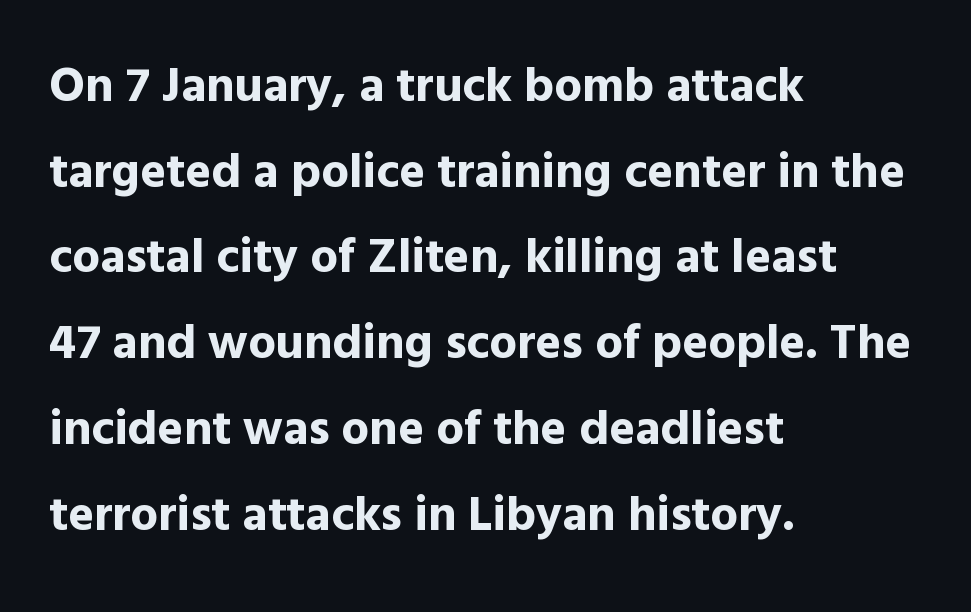
Descenders hang freely into open space. The passage shown is typed in a proportional face where columns would drift. Leftover space on each line is placed entirely after the last word. Look at the stroke-to-counter ratio: heavy, a bold.
